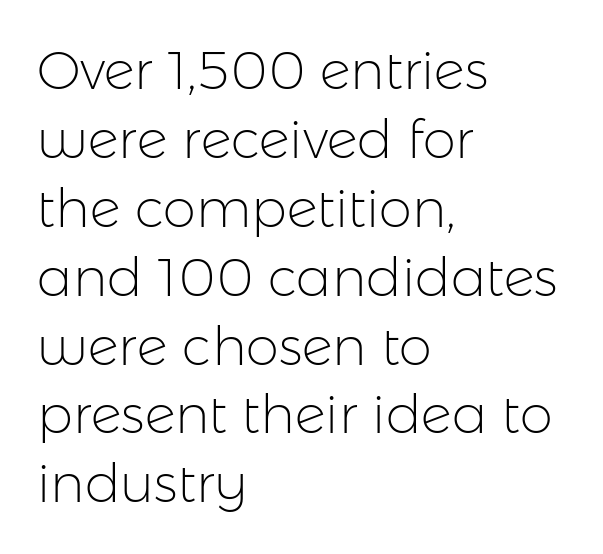
Q: Is the text bold? A: No.
Q: Is the text italic (slanted)? A: No, it is upright.
Q: Is the typeface a serif or a sans-serif typeface? A: Sans-serif.
Q: Is the text underlined? A: No.
Q: How is the paragraph aligned? A: Left-aligned.
Q: Is the spacing between letters normal or unusually wide? A: Normal.
Q: Is the spacing between lines tight, normal or loose? A: Normal.
Q: Width (condensed, normal, or wide)? A: Normal.
Q: Stroke contrast? A: Low.
Q: x-height? A: Medium.
Q: Monospaced? A: No.
